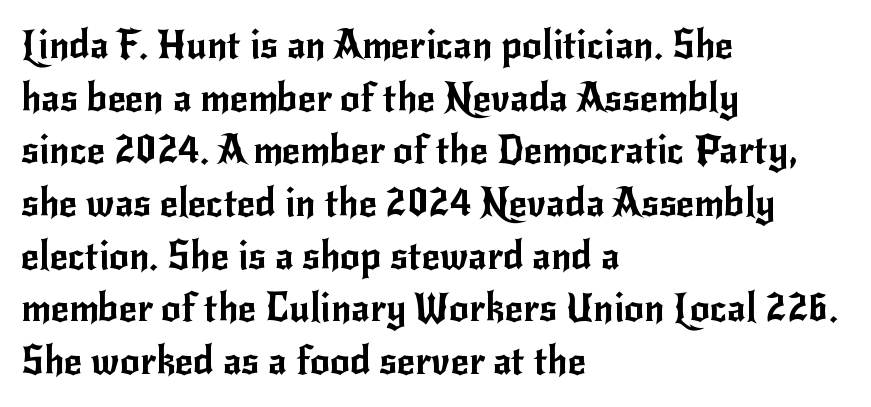
Q: Is the text italic (slanted)? A: No, it is upright.
Q: Is the typeface a serif or a sans-serif typeface? A: Sans-serif.
Q: Is the text underlined? A: No.
Q: How is the paragraph aligned? A: Left-aligned.
Q: Is the spacing between letters normal or unusually wide? A: Normal.
Q: Is the spacing between lines tight, normal or loose? A: Normal.
Q: Width (condensed, normal, or wide)? A: Normal.
Q: Stroke contrast? A: Low.
Q: x-height? A: Small.
Q: Monospaced? A: No.
